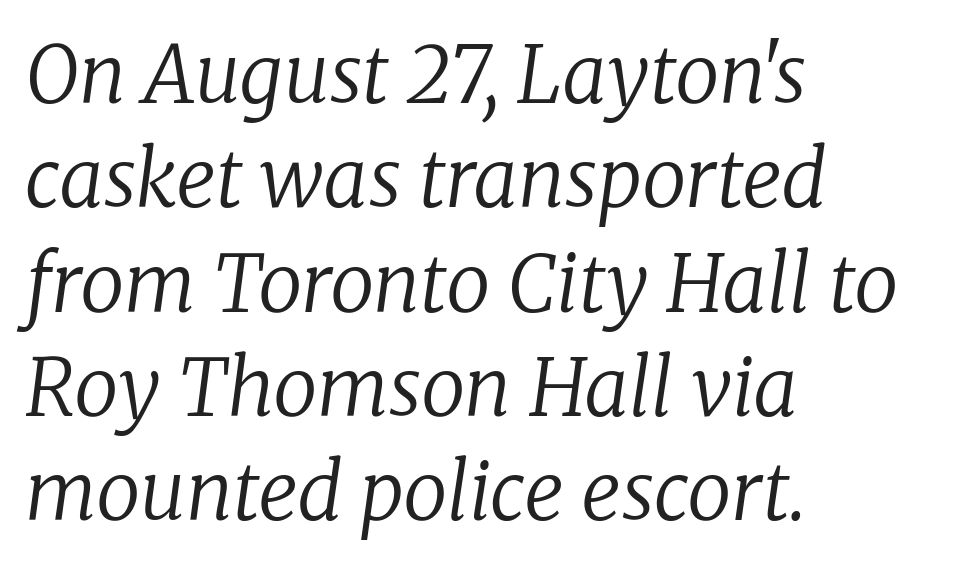
{"serif": "yes", "italic": "yes", "lean": "right", "slant_degrees": 8, "bold": "no", "weight": "regular", "width": "normal", "stroke_contrast": "low", "x_height": "medium", "monospaced": "no", "underline": "no", "align": "left", "line_spacing": "normal", "line_spacing_ratio": 1.32, "letter_spacing": "normal", "letter_spacing_em": 0.0, "glyph_px": 79}
